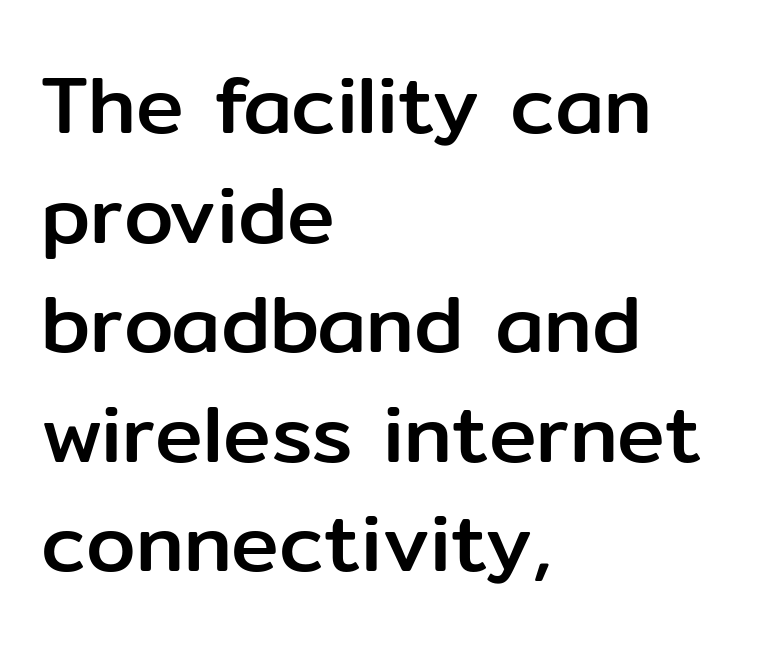
Q: Is the text italic (slanted)? A: No, it is upright.
Q: Is the typeface a serif or a sans-serif typeface? A: Sans-serif.
Q: Is the text underlined? A: No.
Q: How is the paragraph aligned? A: Left-aligned.
Q: Is the spacing between letters normal or unusually wide? A: Normal.
Q: Is the spacing between lines tight, normal or loose? A: Normal.
Q: Width (condensed, normal, or wide)? A: Normal.
Q: Stroke contrast? A: Low.
Q: x-height? A: Medium.
Q: Monospaced? A: No.
